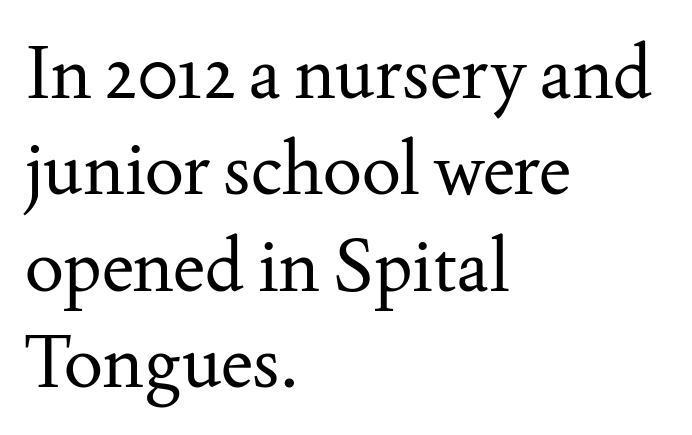
Descenders are the only things crossing below the line. The rendering shows small feet on the letterforms — a serif design. This sample has the flowing, uneven cadence of proportional lettering. The font sits on the lighter half of the weight spectrum, regular included. The lines in this sample share a left origin and differ only in where they stop. The lettering holds an erect, upright posture throughout.
